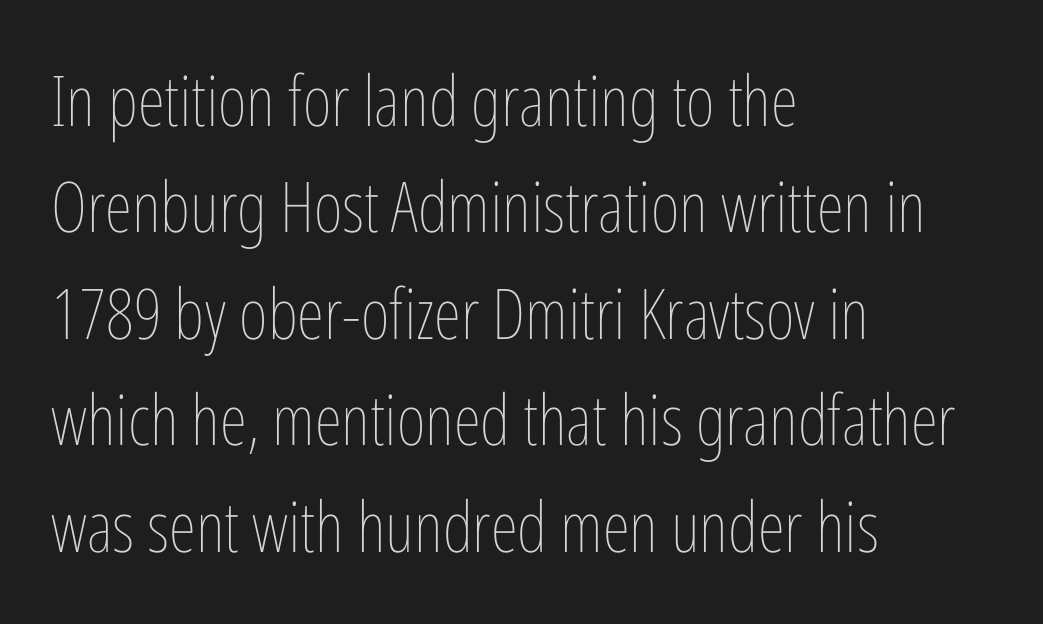
The image shows 70 px thin, condensed type, upright; set left-aligned, normal line spacing (1.52x), normal letter spacing, not underlined; low stroke contrast and a medium x-height.
